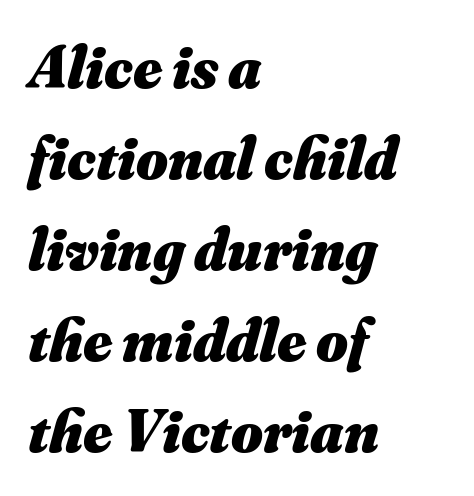
{"italic": "yes", "lean": "right", "slant_degrees": 16, "bold": "yes", "weight": "heavy", "width": "normal", "stroke_contrast": "medium", "x_height": "small", "monospaced": "no", "underline": "no", "align": "left", "line_spacing": "normal", "line_spacing_ratio": 1.49, "letter_spacing": "normal", "letter_spacing_em": 0.0, "glyph_px": 61}
